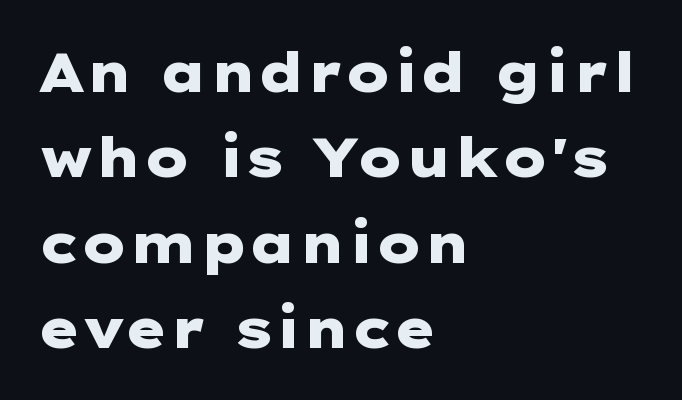
The image shows 54 px heavy, wide sans-serif type, upright; set left-aligned, normal line spacing (1.58x), normal letter spacing, not underlined; low stroke contrast and a medium x-height.
